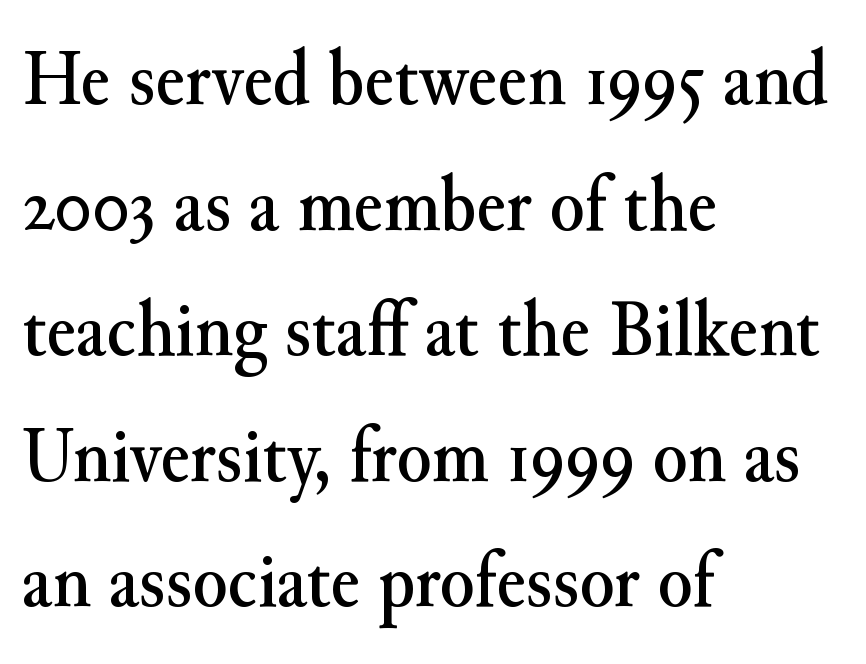
{"serif": "yes", "italic": "no", "width": "normal", "stroke_contrast": "medium", "x_height": "small", "monospaced": "no", "underline": "no", "align": "left", "line_spacing": "normal", "line_spacing_ratio": 1.57, "letter_spacing": "normal", "letter_spacing_em": 0.0, "glyph_px": 80}
